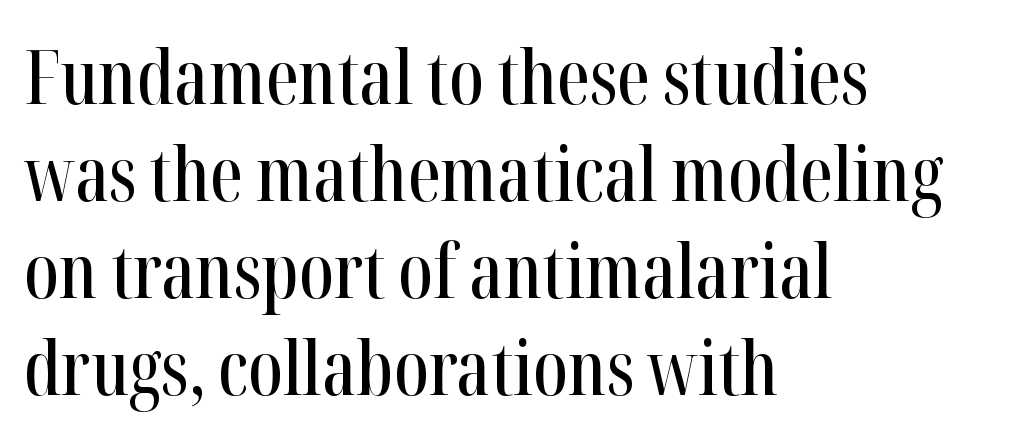
{"serif": "yes", "italic": "no", "width": "condensed", "stroke_contrast": "high", "x_height": "medium", "monospaced": "no", "underline": "no", "align": "left", "line_spacing": "normal", "line_spacing_ratio": 1.31, "letter_spacing": "normal", "letter_spacing_em": 0.0, "glyph_px": 74}
